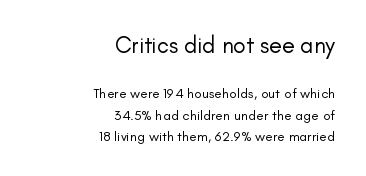
Q: Is the text bold? A: No.
Q: Is the text italic (slanted)? A: No, it is upright.
Q: Is the text underlined? A: No.
Q: How is the paragraph aligned? A: Right-aligned.
Q: Is the spacing between letters normal or unusually wide? A: Normal.
Q: Is the spacing between lines tight, normal or loose? A: Normal.
Q: Which block of text is set in a larger size, the first (top) or the second (bottom)? A: The first (top) one.
